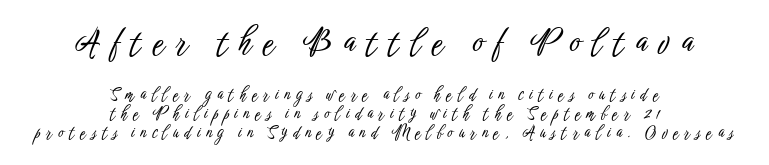
The image shows 32 px condensed sans-serif type; set centered, line spacing 1.18x, unusually wide letter spacing (+0.36 em), not underlined; the first (top) block is 2.0x larger; low stroke contrast and a medium x-height.
